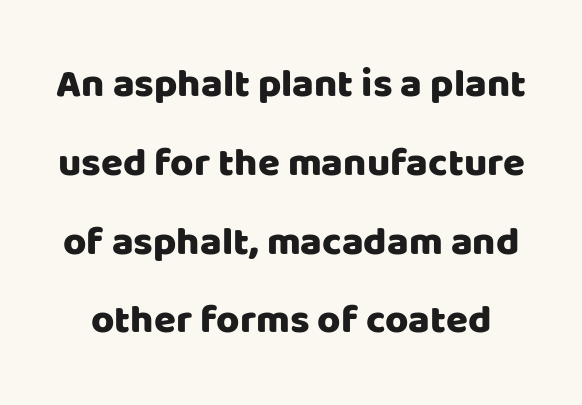
Q: Is the text italic (slanted)? A: No, it is upright.
Q: Is the typeface a serif or a sans-serif typeface? A: Sans-serif.
Q: Is the text underlined? A: No.
Q: Is the spacing between letters normal or unusually wide? A: Normal.
Q: Is the spacing between lines tight, normal or loose? A: Loose.
Q: Width (condensed, normal, or wide)? A: Normal.
Q: Stroke contrast? A: Low.
Q: x-height? A: Large.
Q: Monospaced? A: No.
